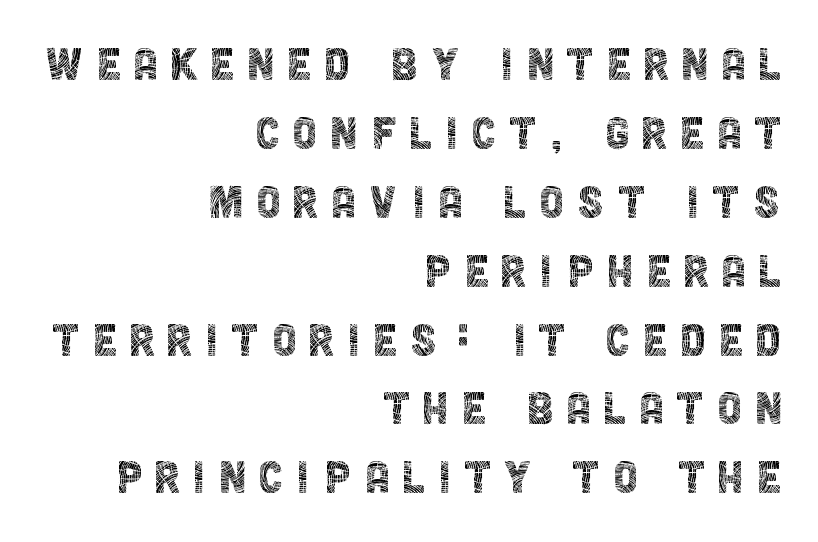
The image shows 56 px thin, condensed sans-serif type, upright; set right-aligned, line spacing 1.23x, unusually wide letter spacing (+0.22 em), not underlined; a large x-height.
